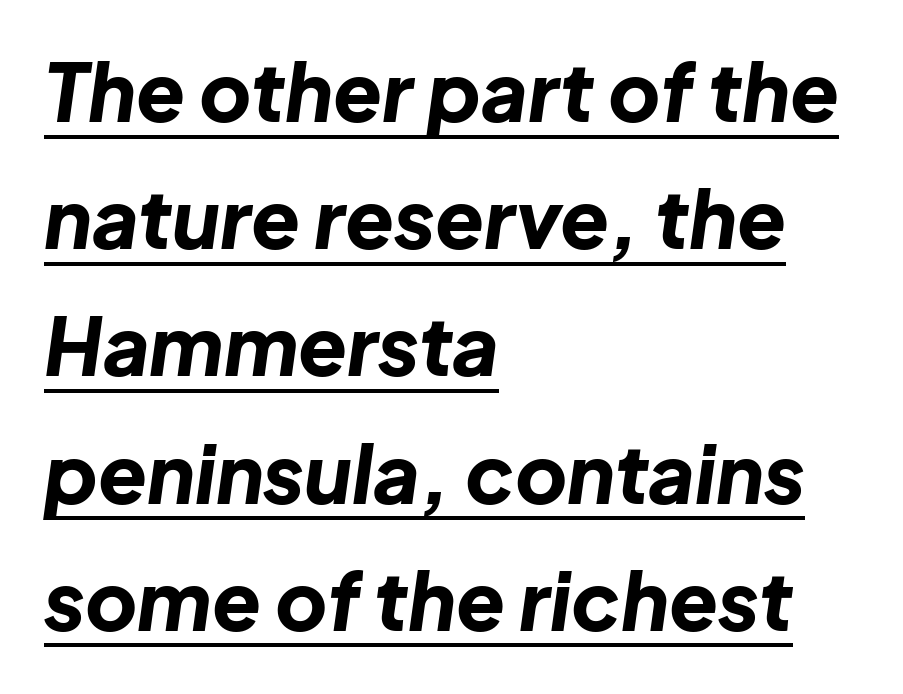
Students, observe the line beneath the letters — that is underlining. You could not count columns in this text — the font is proportionally spaced. Horizontal bands of white between lines are of average thickness. Does the copy run flush right? No — it runs flush left. Italic: yes, the glyphs are oblique. The line texture is even and compact thanks to regular tracking.
